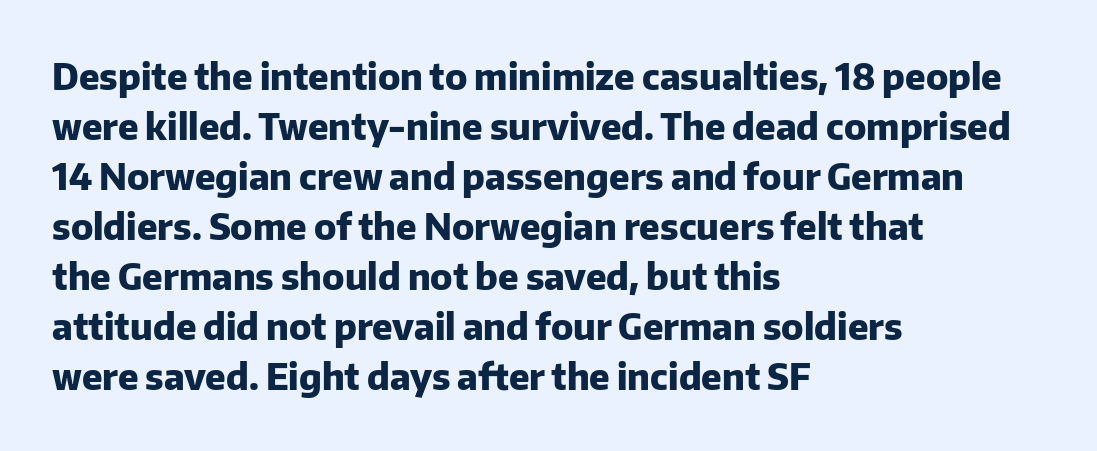
Decoration check: the copy has no underline. The passage shown stacks its lines at a standard gap. Posture: vertical. Tracking here is standard; glyphs follow each other at the usual distance. These lines are composed in type without serifs. The sample has been set heavy, in full bold.
